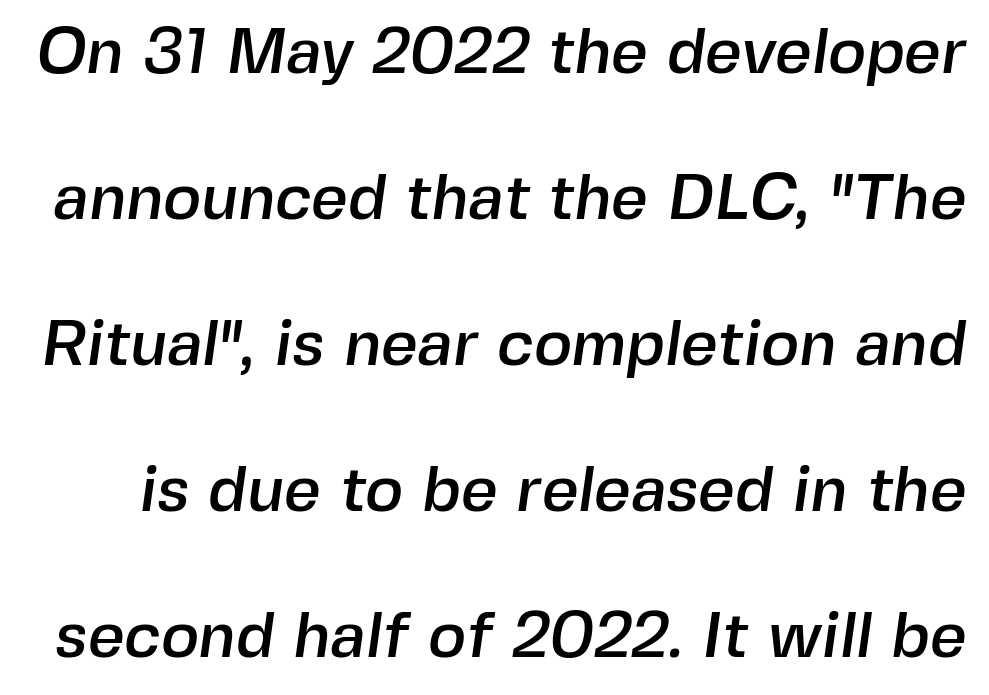
Q: Is the typeface a serif or a sans-serif typeface? A: Sans-serif.
Q: Is the text underlined? A: No.
Q: Is the spacing between letters normal or unusually wide? A: Normal.
Q: Is the spacing between lines tight, normal or loose? A: Loose.
Q: Width (condensed, normal, or wide)? A: Normal.
Q: x-height? A: Medium.
Q: Monospaced? A: No.
